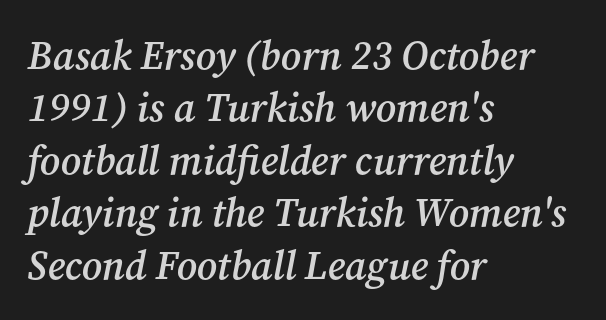
This is the in-between weight designers call semibold or demi. Little horizontal feet cap the strokes, marking this as serif type. Normally led — the rows are evenly, conventionally spaced. These lines stack with their left ends in a neat column. The strip under each line holds only bare page.
